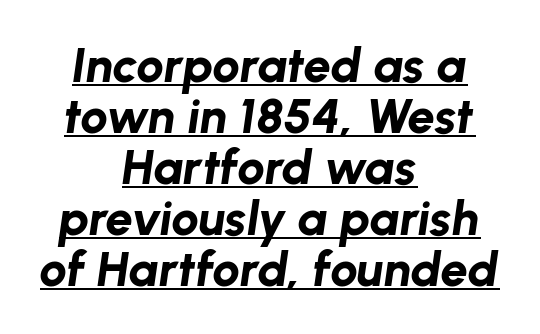
Q: Is the text bold? A: Yes.
Q: Is the text italic (slanted)? A: Yes, it leans right by about 8 degrees.
Q: Is the text underlined? A: Yes.
Q: How is the paragraph aligned? A: Centered.
Q: Is the spacing between letters normal or unusually wide? A: Normal.
Q: Is the spacing between lines tight, normal or loose? A: Tight.
Q: Width (condensed, normal, or wide)? A: Normal.
Q: Stroke contrast? A: Low.
Q: x-height? A: Medium.
Q: Monospaced? A: No.
